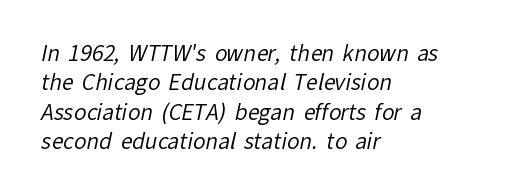
In terms of letterspacing, this is plain default setting. Just letters on the line, the space beneath them empty. Layout note: lines flush left. Stroke mass is kept to a normal reading level or below. The vertical gap from one line to the next is medium.
